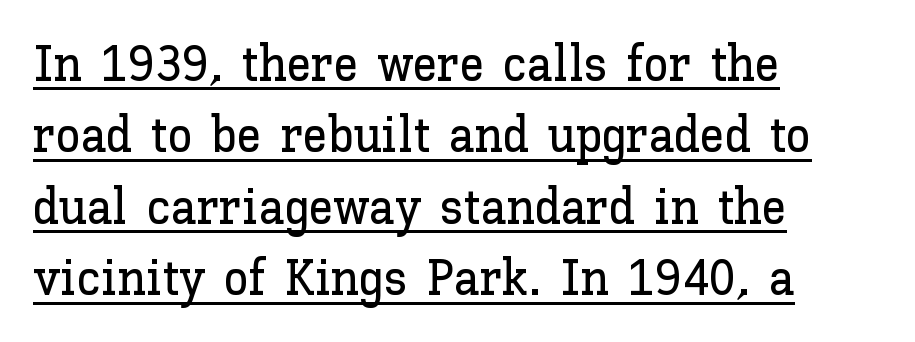
Q: Is the text italic (slanted)? A: No, it is upright.
Q: Is the text underlined? A: Yes.
Q: How is the paragraph aligned? A: Left-aligned.
Q: Is the spacing between letters normal or unusually wide? A: Normal.
Q: Is the spacing between lines tight, normal or loose? A: Normal.
Q: Width (condensed, normal, or wide)? A: Normal.
Q: Stroke contrast? A: Low.
Q: x-height? A: Medium.
Q: Monospaced? A: No.
